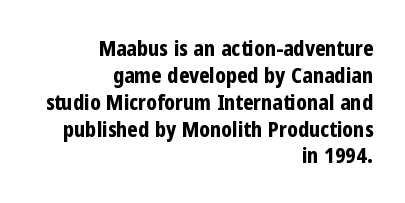
Q: Is the text bold? A: Yes.
Q: Is the text italic (slanted)? A: No, it is upright.
Q: Is the text underlined? A: No.
Q: How is the paragraph aligned? A: Right-aligned.
Q: Is the spacing between letters normal or unusually wide? A: Normal.
